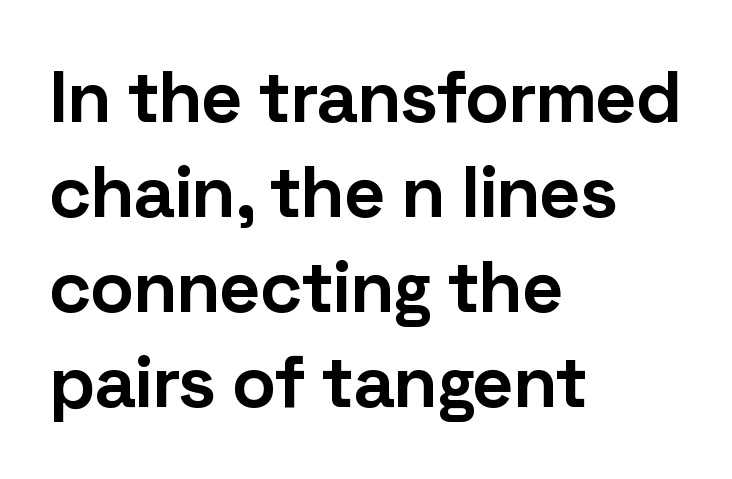
Each new line begins a customary step beneath the previous one. The glyphs in this specimen are sans serif. The passage shown is typed in a proportional face where columns would drift. Posture: upright roman. Any mark beneath the type? The region is blank.
